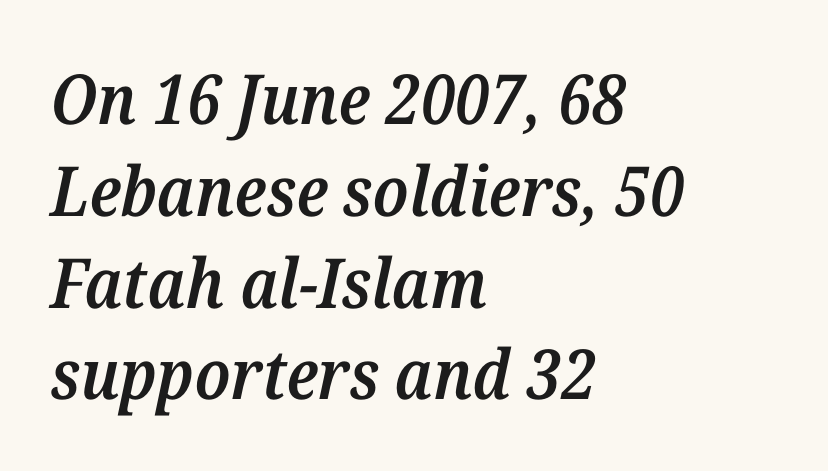
The image shows 69 px semibold serif type, italic (leaning right); set left-aligned, normal line spacing (1.33x), normal letter spacing, not underlined; medium stroke contrast and a medium x-height.
